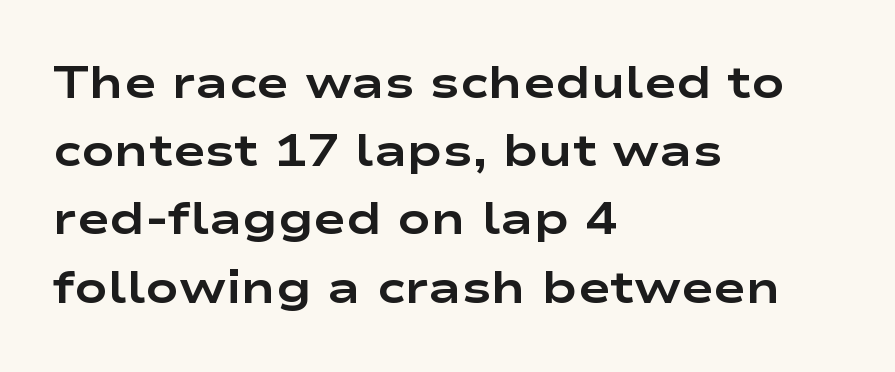
The image shows 44 px bold, wide sans-serif type, upright; set left-aligned, normal line spacing (1.55x), normal letter spacing, not underlined; low stroke contrast and a medium x-height.
